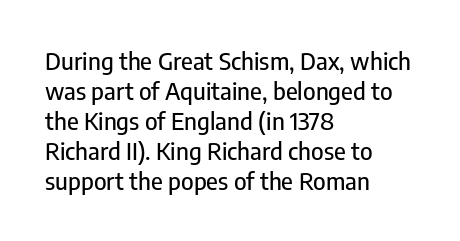
The image shows 24 px text type, upright; set left-aligned, normal line spacing (1.25x), normal letter spacing, not underlined.
